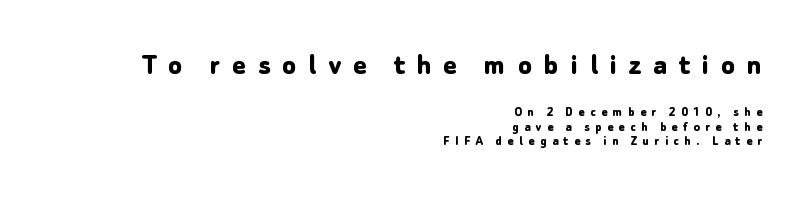
The rendering uses natural spacing where letterforms have individual widths. Caption: bold face, heavy strokes. Successive baselines arrive quickly, one right under another. This rendering employs a face without finishing strokes, i.e., a sans-serif. The foot of each line stays bare and open. The paragraph shown leans on its right margin.
